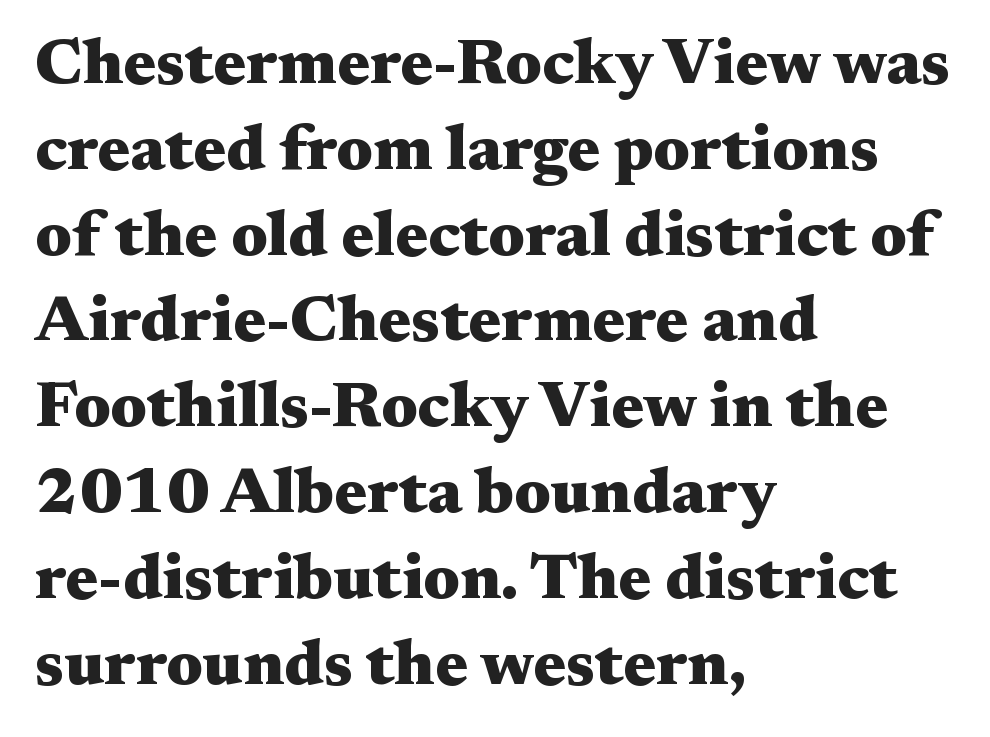
The image shows 65 px heavy, wide serif type, upright; set left-aligned, normal line spacing (1.32x), normal letter spacing, not underlined; medium stroke contrast and a medium x-height.
